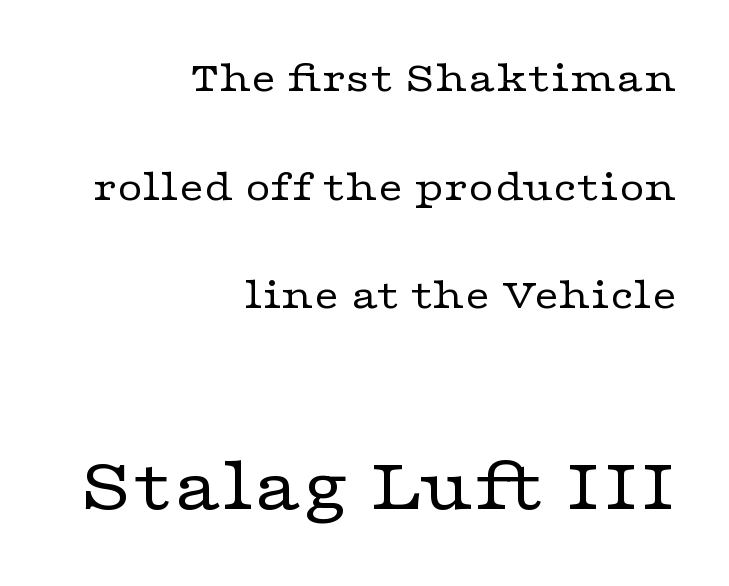
The image shows 77 px regular-weight, wide serif type, upright; set right-aligned, loose line spacing (2.47x), normal letter spacing, not underlined; the second (bottom) block is 1.75x larger; low stroke contrast and a medium x-height.
